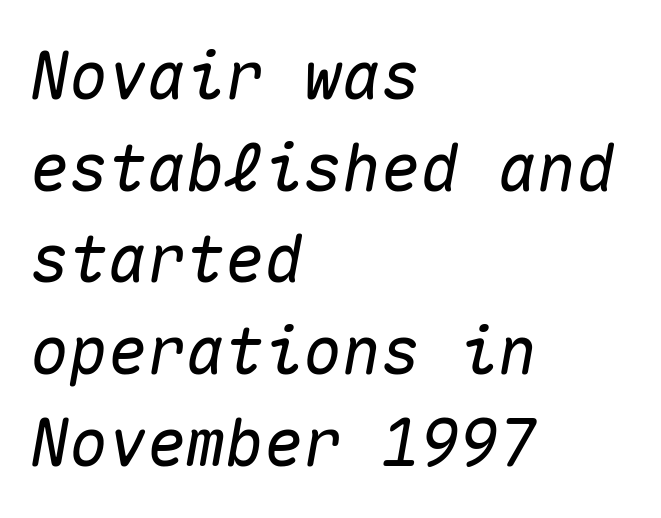
The image shows 65 px text type, italic (leaning right), monospaced; set left-aligned, normal line spacing (1.41x), normal letter spacing, not underlined; medium stroke contrast and a medium x-height.
